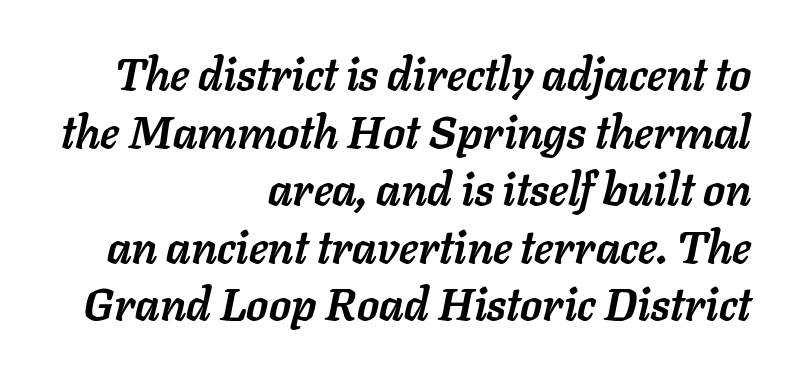
Q: Is the text bold? A: Yes.
Q: Is the text italic (slanted)? A: Yes, it leans right by about 11 degrees.
Q: Is the text underlined? A: No.
Q: How is the paragraph aligned? A: Right-aligned.
Q: Is the spacing between letters normal or unusually wide? A: Normal.
Q: Is the spacing between lines tight, normal or loose? A: Normal.
Q: Width (condensed, normal, or wide)? A: Normal.
Q: Stroke contrast? A: Low.
Q: x-height? A: Medium.
Q: Monospaced? A: No.
